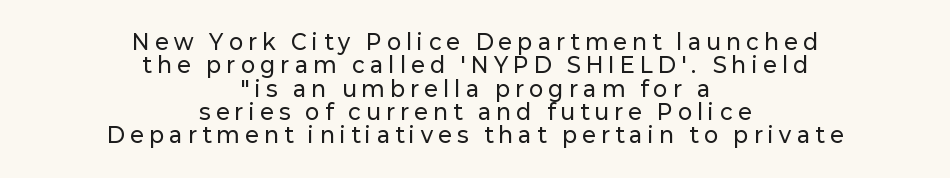
The face used here is rendered with a markedly widened letterfit. The text block is weighted toward neither margin, spreading evenly from the middle. You could barely slide anything between these rows. Every character sits straight up, as roman type does.
